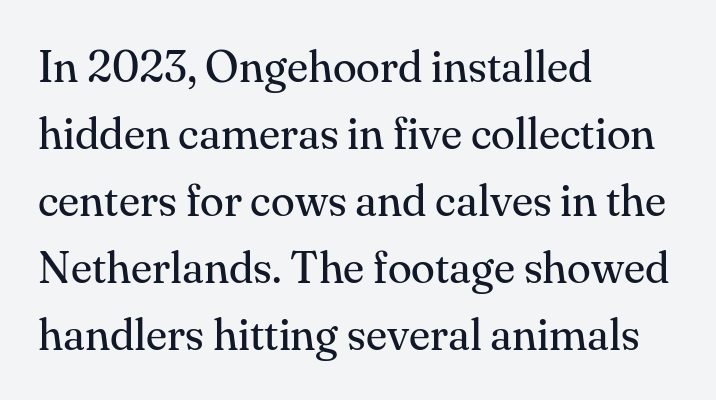
Q: Is the text bold? A: No.
Q: Is the text italic (slanted)? A: No, it is upright.
Q: Is the typeface a serif or a sans-serif typeface? A: Serif.
Q: Is the text underlined? A: No.
Q: How is the paragraph aligned? A: Left-aligned.
Q: Is the spacing between letters normal or unusually wide? A: Normal.
Q: Is the spacing between lines tight, normal or loose? A: Normal.
Q: Width (condensed, normal, or wide)? A: Normal.
Q: Stroke contrast? A: Medium.
Q: x-height? A: Small.
Q: Monospaced? A: No.
